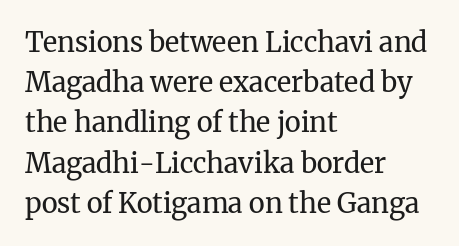
The image shows 27 px text type, upright; set left-aligned, normal line spacing (1.49x), normal letter spacing, not underlined.
